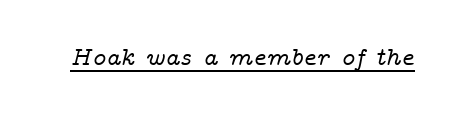
Q: Is the text italic (slanted)? A: Yes, it leans right by about 14 degrees.
Q: Is the text underlined? A: Yes.
Q: Is the spacing between letters normal or unusually wide? A: Normal.
